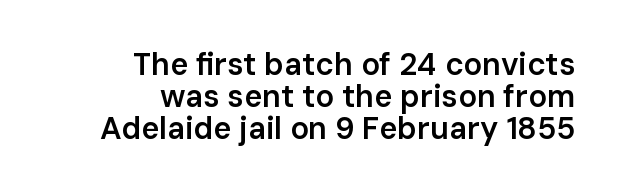
{"serif": "no", "italic": "no", "bold": "semi", "weight": "semibold", "width": "normal", "stroke_contrast": "low", "x_height": "medium", "monospaced": "no", "underline": "no", "align": "right", "line_spacing": "tight", "line_spacing_ratio": 1.04, "letter_spacing": "normal", "letter_spacing_em": 0.0, "glyph_px": 31}
